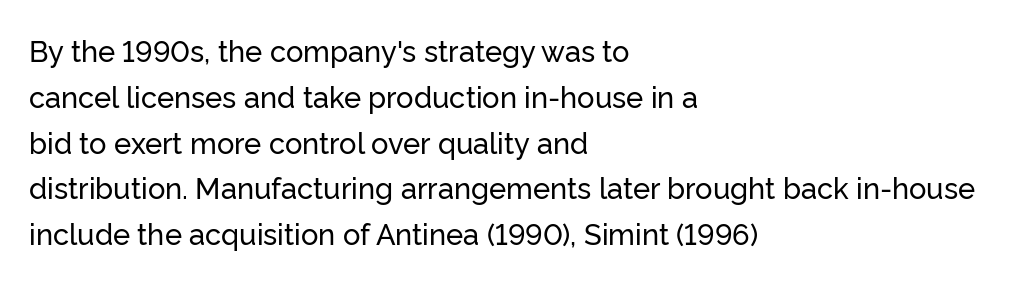
Typographically, this falls in the sans-serif category. Nobody touched the tracking dial on this one. These lines are set flush left with a ragged right edge. The specimen omits any rule beneath the text block's lines.
